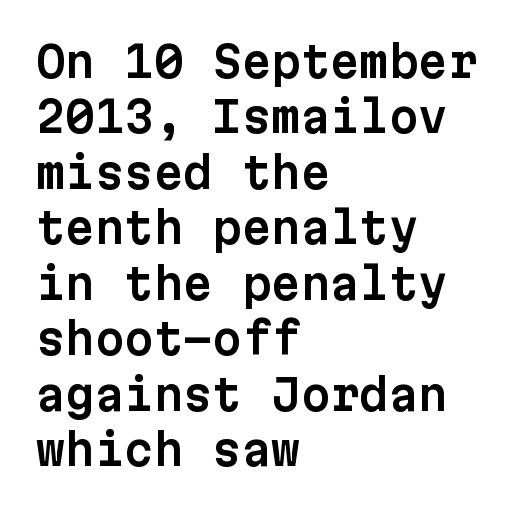
The image shows 42 px sans-serif type, upright, monospaced; set left-aligned, normal line spacing (1.32x), normal letter spacing, not underlined; low stroke contrast and a medium x-height.
